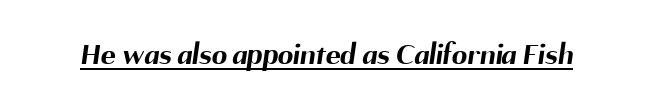
Underline: present. Every letter is thick-stroked: bold, no question. The face used here is proportionally spaced, like ordinary book or web type. Each word holds together tightly as a unit, with standard inter-letter gaps. No feet cap the strokes, marking this as sans-serif type.
